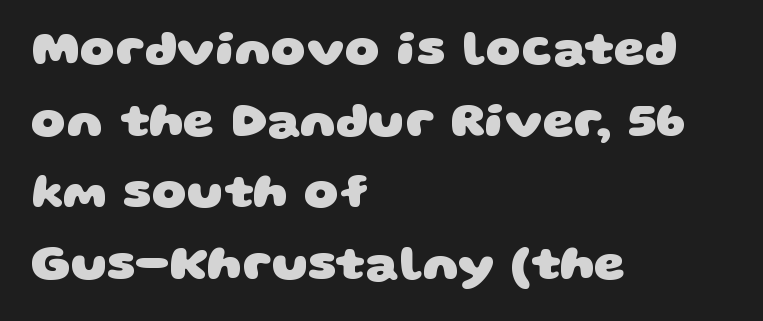
The image shows 49 px heavy, wide sans-serif type; set left-aligned, normal line spacing (1.46x), normal letter spacing, not underlined; low stroke contrast and a large x-height.
